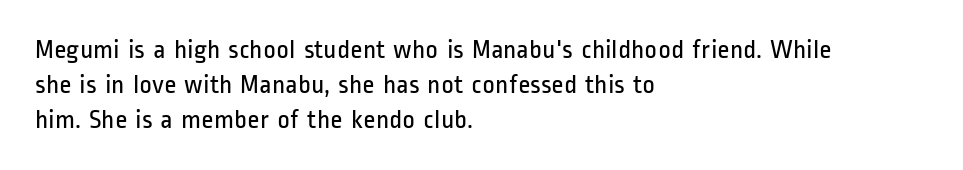
This sample keeps an unexceptional amount of space between lines. Characters remain perfectly vertical along every line. The gap between lines stays unmarked. Is this a heavy cut? Hardly; it is regular or lighter.
